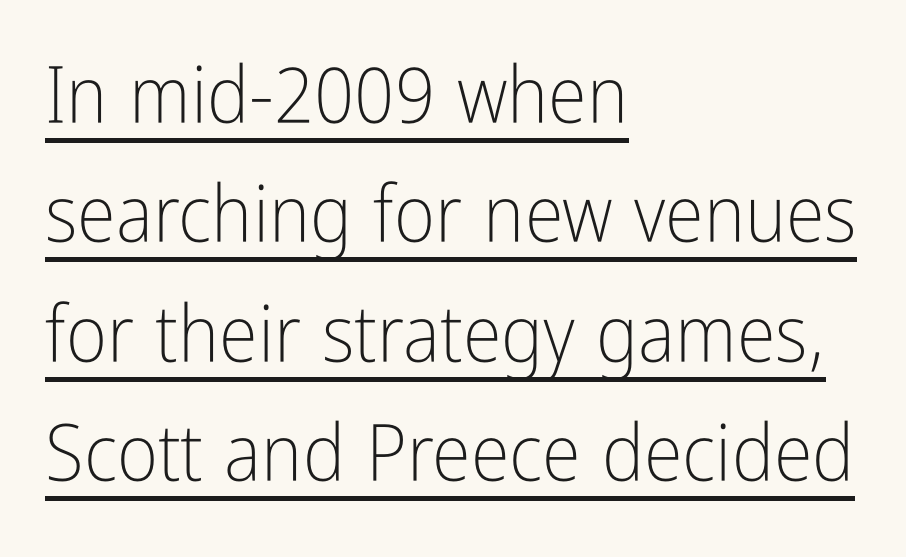
The image shows 79 px light, condensed sans-serif type, upright; set left-aligned, normal line spacing (1.51x), normal letter spacing, underlined; low stroke contrast and a medium x-height.
